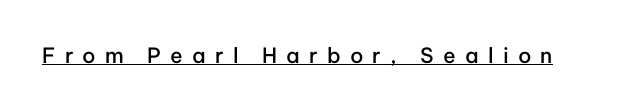
Q: Is the text bold? A: Semi-bold.
Q: Is the text italic (slanted)? A: No, it is upright.
Q: Is the text underlined? A: Yes.
Q: Is the spacing between letters normal or unusually wide? A: Unusually wide.
